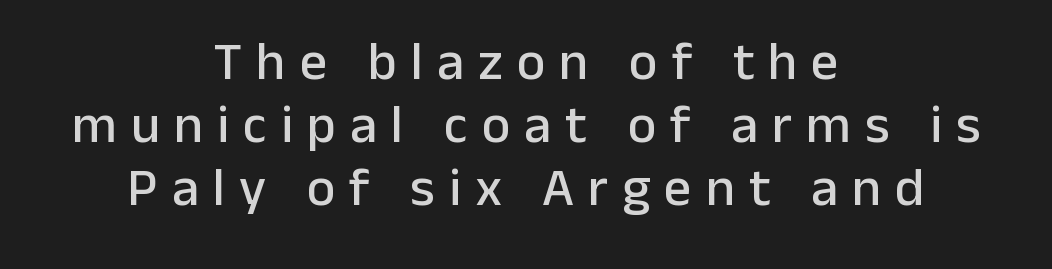
The image shows 54 px sans-serif type, upright; set centered, line spacing 1.17x, unusually wide letter spacing (+0.26 em), not underlined; low stroke contrast and a medium x-height.
